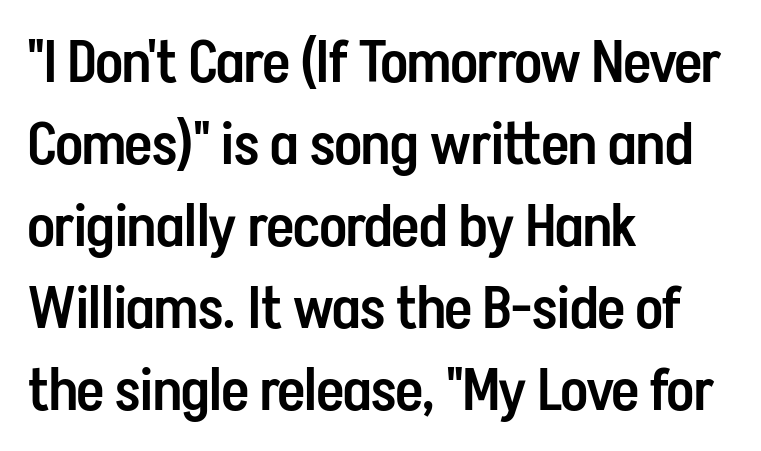
The compositor pushed each line to the left boundary. Moderately thickened strokes mark this as semibold type. Designer's note — italics off, roman on. The face used here is rendered with its standard letterfit. Spacing verdict: proportional, widths tailored to each character. Quick note: interline space is typical.
